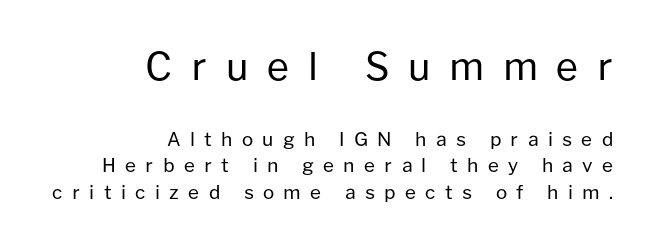
Ascenders rise straight up at ninety degrees. The space directly below the letters is spotless. Honestly, the letter spacing is so wide it's the main thing you notice. This reads as an unemphasized weight, regular at the heaviest. Note the varied advance widths — an 'i' is clearly narrower than an 'm'. Evenly set lines give the paragraph a standard silhouette.
